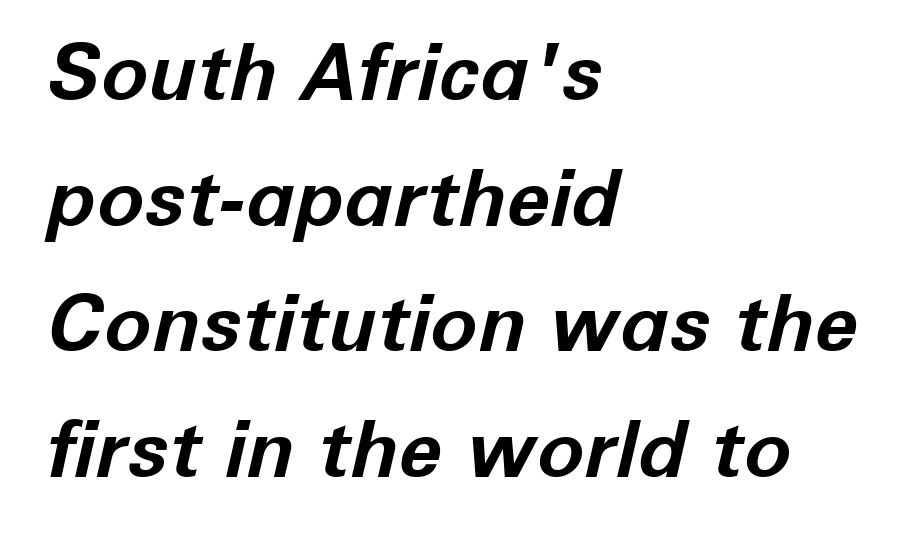
Q: Is the text bold? A: Yes.
Q: Is the text italic (slanted)? A: Yes, it leans right by about 12 degrees.
Q: Is the text underlined? A: No.
Q: How is the paragraph aligned? A: Left-aligned.
Q: Is the spacing between letters normal or unusually wide? A: Normal.
Q: Is the spacing between lines tight, normal or loose? A: Normal.
Q: Width (condensed, normal, or wide)? A: Normal.
Q: Stroke contrast? A: Low.
Q: x-height? A: Medium.
Q: Monospaced? A: No.
